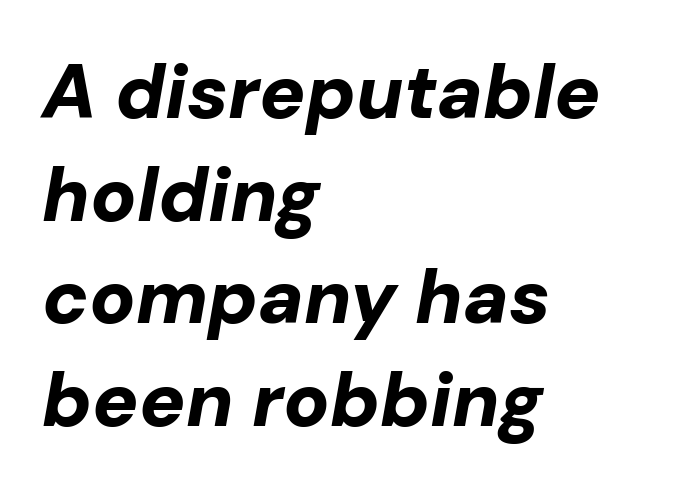
The image shows 76 px bold type, italic (leaning right); set left-aligned, normal line spacing (1.35x), normal letter spacing, not underlined; low stroke contrast and a medium x-height.
